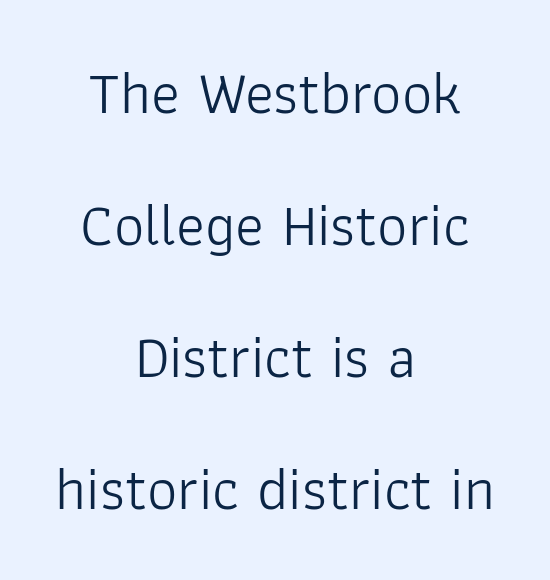
Widely set lines give the paragraph a tall, airy silhouette. Looks like regular typesetting: each glyph gets only the width it needs. Posture: straight, roman, zero tilt. Honestly, there is no underline to notice here at all. The characters are drawn with everyday or finer stroke widths.
